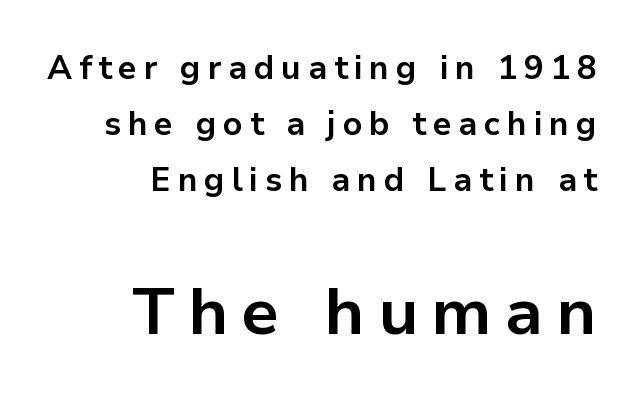
{"serif": "no", "italic": "no", "bold": "yes", "weight": "bold", "width": "normal", "stroke_contrast": "low", "x_height": "medium", "monospaced": "no", "underline": "no", "align": "right", "line_spacing": "normal", "line_spacing_ratio": 1.69, "letter_spacing": "wide", "letter_spacing_em": 0.2, "larger_block": "second", "size_ratio": 2.0, "glyph_px": 66}
